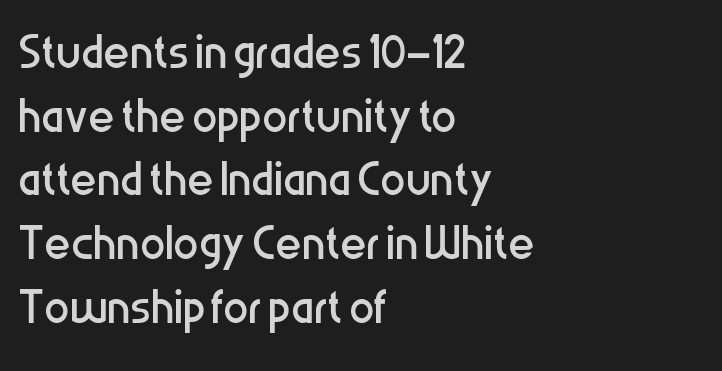
These glyphs show unthickened strokes, regular width or finer. Designer's note — italics off, roman on. Check where the strokes stop: nothing finishes them off — pure sans. The space beneath each line is pristine and unruled. The passage is arranged the way most books set body copy — flush left.
